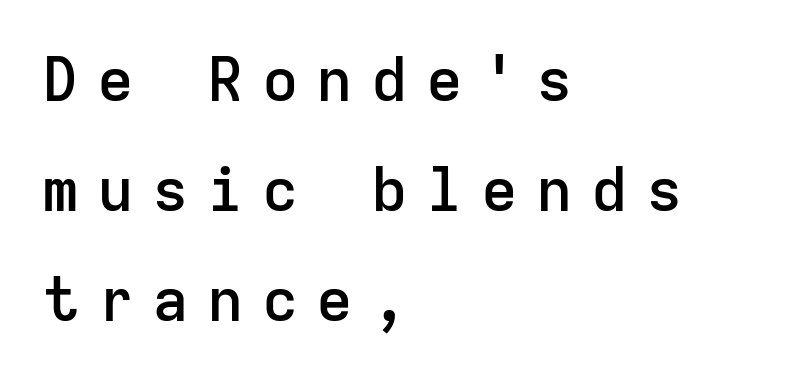
Q: Is the text bold? A: Semi-bold.
Q: Is the text italic (slanted)? A: No, it is upright.
Q: Is the typeface a serif or a sans-serif typeface? A: Sans-serif.
Q: Is the text underlined? A: No.
Q: How is the paragraph aligned? A: Left-aligned.
Q: Is the spacing between letters normal or unusually wide? A: Unusually wide.
Q: Width (condensed, normal, or wide)? A: Normal.
Q: Stroke contrast? A: Low.
Q: x-height? A: Medium.
Q: Monospaced? A: Yes.
